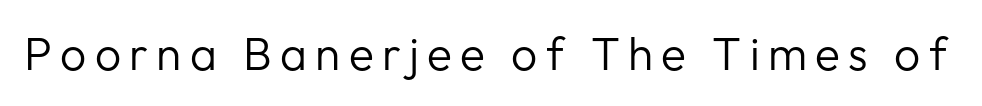
No letter is thick-stroked: the sample isn't bold. The string is rendered with underlining switched off. When letters stand straight like this, we call the style roman or upright. No feet cap the strokes, marking this as sans-serif type.
